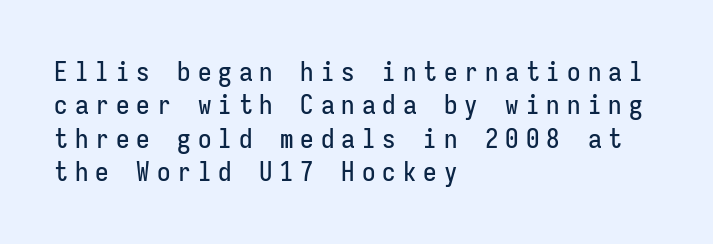
Words float on clear page, feet unadorned. You can tell it's not italic because the verticals are truly vertical. Students, note that the glyphs here are deliberately spaced far apart. Leftover space on each line is placed entirely after the last word.
